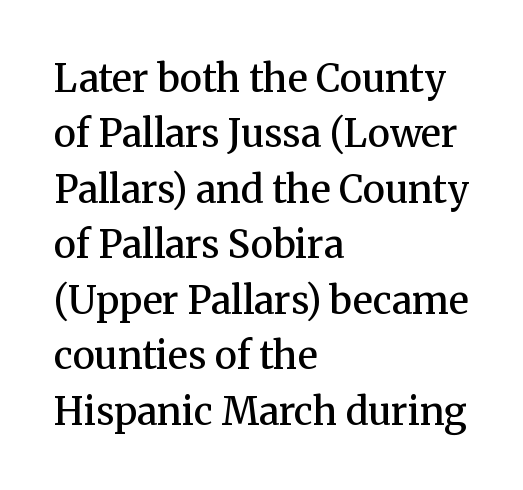
{"serif": "yes", "italic": "no", "bold": "semi", "weight": "semibold", "width": "normal", "stroke_contrast": "medium", "x_height": "medium", "monospaced": "no", "underline": "no", "align": "left", "line_spacing": "normal", "line_spacing_ratio": 1.46, "letter_spacing": "normal", "letter_spacing_em": 0.0, "glyph_px": 38}
